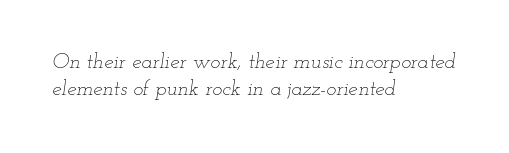
{"italic": "yes", "lean": "right", "slant_degrees": 12, "bold": "no", "underline": "no", "align": "left", "line_spacing": "normal", "line_spacing_ratio": 1.27, "letter_spacing": "normal", "letter_spacing_em": 0.0, "glyph_px": 21}
